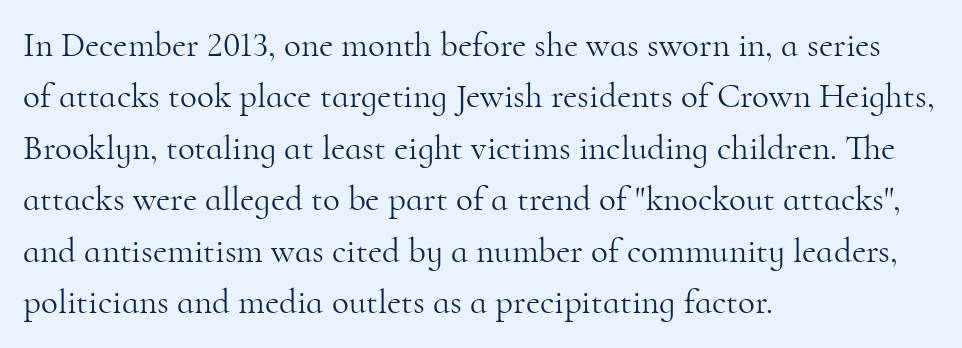
Nothing heavy about these letters — not bold at all. The glyphs in this specimen are seriffed. Vertically, the passage feels balanced, rows spaced as you'd expect. The line texture is even and compact thanks to regular tracking. Each line starts at the same left margin while the right side varies.
